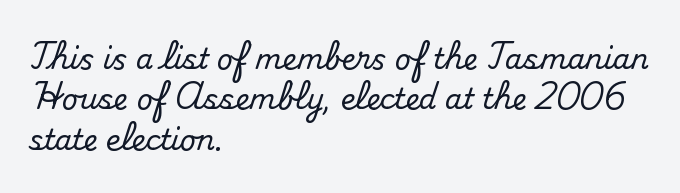
{"serif": "yes", "width": "normal", "stroke_contrast": "medium", "x_height": "small", "monospaced": "no", "underline": "no", "align": "left", "line_spacing": "normal", "line_spacing_ratio": 1.44, "letter_spacing": "normal", "letter_spacing_em": 0.0, "glyph_px": 28}
